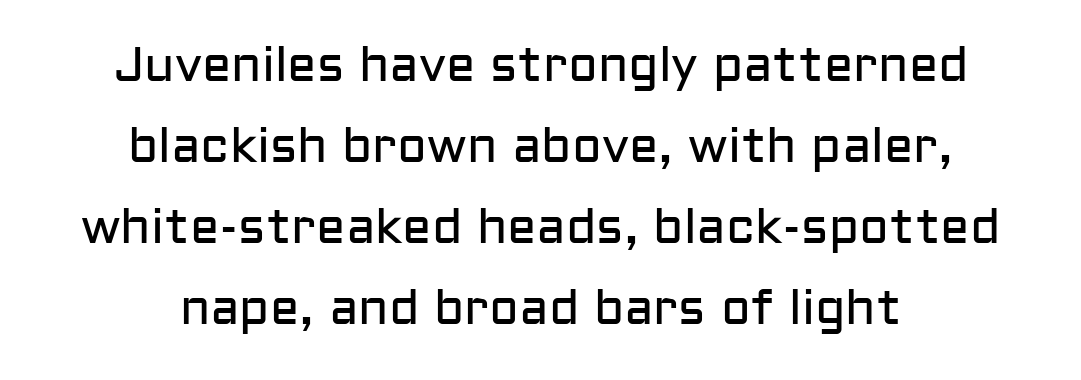
The image shows 49 px regular-weight sans-serif type, upright; set centered, normal line spacing (1.65x), normal letter spacing, not underlined; low stroke contrast and a medium x-height.
